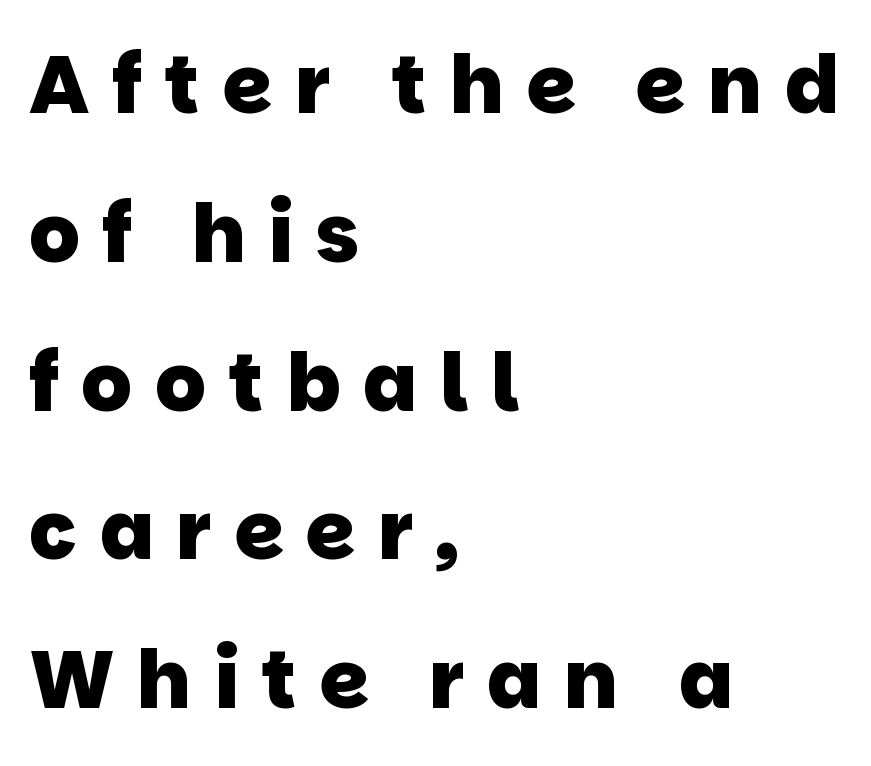
The image shows 80 px heavy sans-serif type; set left-aligned, line spacing 1.86x, unusually wide letter spacing (+0.28 em), not underlined; low stroke contrast and a large x-height.
